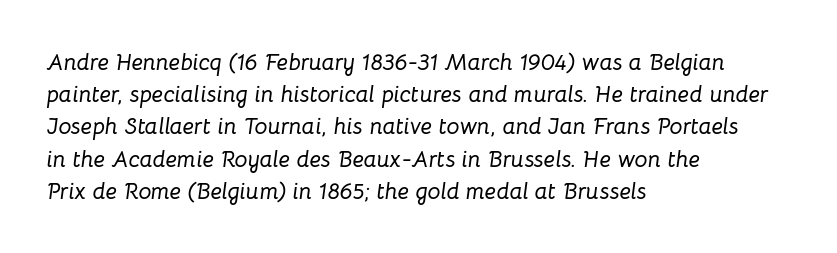
{"italic": "yes", "lean": "right", "slant_degrees": 8, "underline": "no", "align": "left", "line_spacing": "normal", "line_spacing_ratio": 1.4, "letter_spacing": "normal", "letter_spacing_em": 0.0, "glyph_px": 23}
